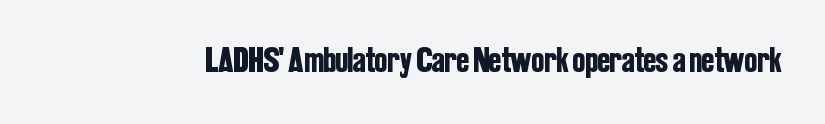
{"serif": "no", "italic": "no", "width": "condensed", "stroke_contrast": "low", "x_height": "medium", "monospaced": "no", "underline": "no", "letter_spacing": "normal", "letter_spacing_em": 0.0, "glyph_px": 37}
